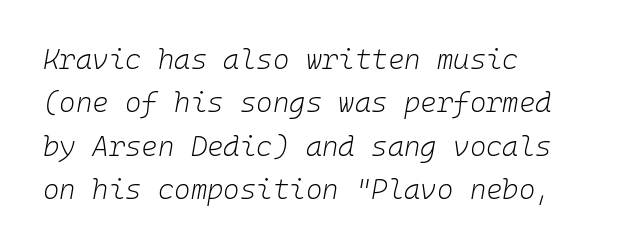
No letter is thick-stroked: the sample isn't bold. The horizontal fit of the characters is conventional and even. This sample has the even, mechanical cadence of fixed-width lettering. The typography opts for an oblique posture over an upright one.
